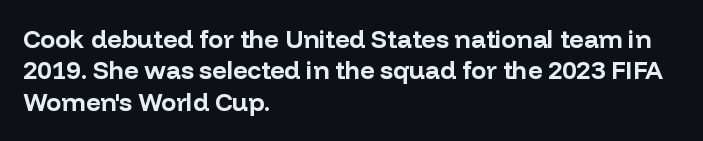
{"italic": "no", "bold": "yes", "underline": "no", "align": "left", "line_spacing": "normal", "line_spacing_ratio": 1.26, "letter_spacing": "normal", "letter_spacing_em": 0.0, "glyph_px": 25}
